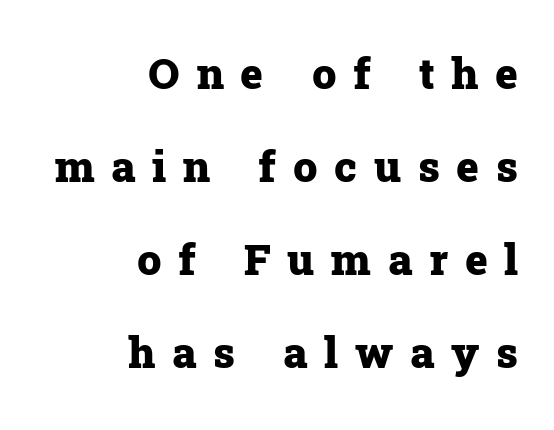
{"serif": "yes", "italic": "no", "bold": "yes", "weight": "heavy", "width": "normal", "stroke_contrast": "low", "x_height": "medium", "monospaced": "no", "underline": "no", "align": "right", "line_spacing": "loose", "line_spacing_ratio": 2.16, "letter_spacing": "wide", "letter_spacing_em": 0.39, "glyph_px": 43}
